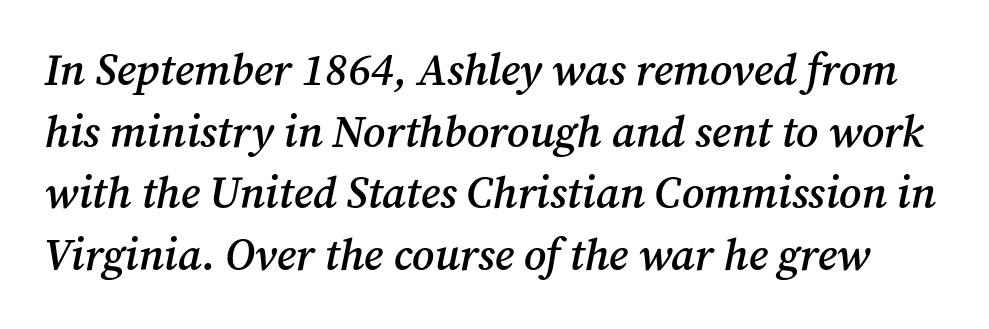
The image shows 44 px semibold serif type, italic (leaning right); set normal line spacing (1.4x), normal letter spacing, not underlined; medium stroke contrast and a medium x-height.
